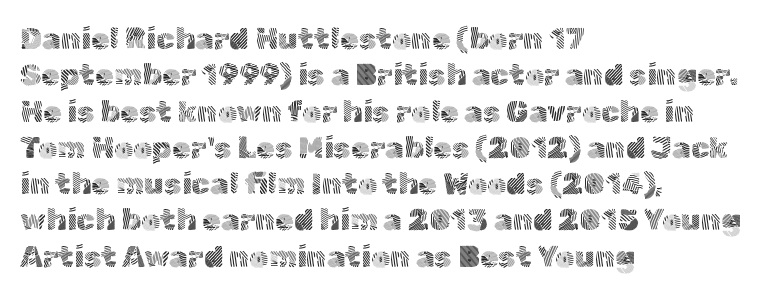
The image shows 30 px light sans-serif type, upright; set left-aligned, line spacing 1.21x, normal letter spacing, not underlined; a medium x-height.
